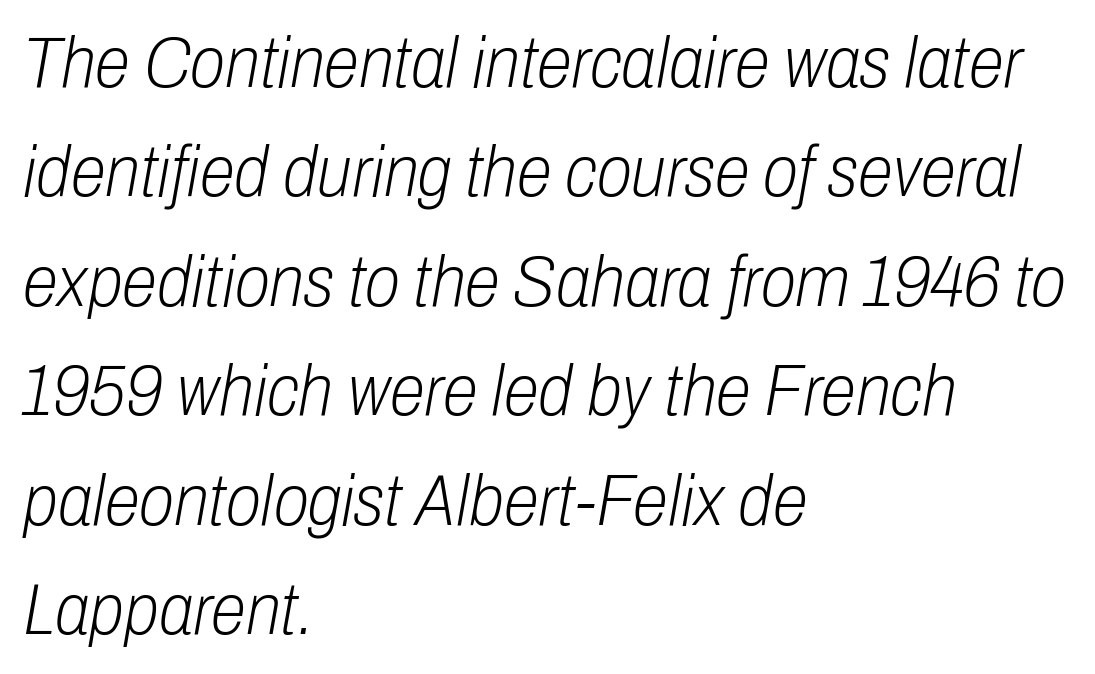
{"italic": "yes", "lean": "right", "slant_degrees": 10, "bold": "no", "weight": "light", "width": "condensed", "stroke_contrast": "low", "x_height": "medium", "monospaced": "no", "underline": "no", "align": "left", "line_spacing": "normal", "line_spacing_ratio": 1.52, "letter_spacing": "normal", "letter_spacing_em": 0.0, "glyph_px": 72}
